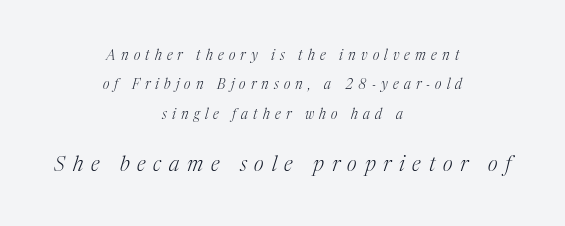
Q: Is the text bold? A: No.
Q: Is the text italic (slanted)? A: Yes, it leans right by about 17 degrees.
Q: Is the text underlined? A: No.
Q: How is the paragraph aligned? A: Centered.
Q: Is the spacing between letters normal or unusually wide? A: Unusually wide.
Q: Is the spacing between lines tight, normal or loose? A: Loose.
Q: Which block of text is set in a larger size, the first (top) or the second (bottom)? A: The second (bottom) one.
